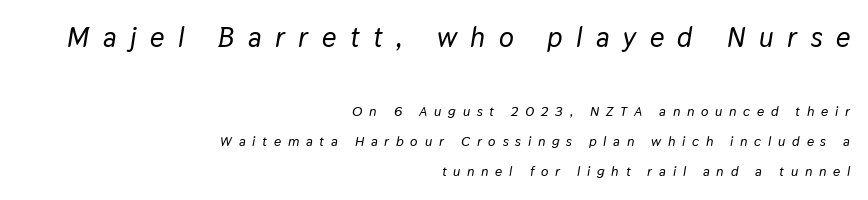
The image shows 28 px text type, italic (leaning right); set right-aligned, loose line spacing (2.16x), unusually wide letter spacing (+0.48 em), not underlined; the first (top) block is 2.0x larger; low stroke contrast and a medium x-height.
